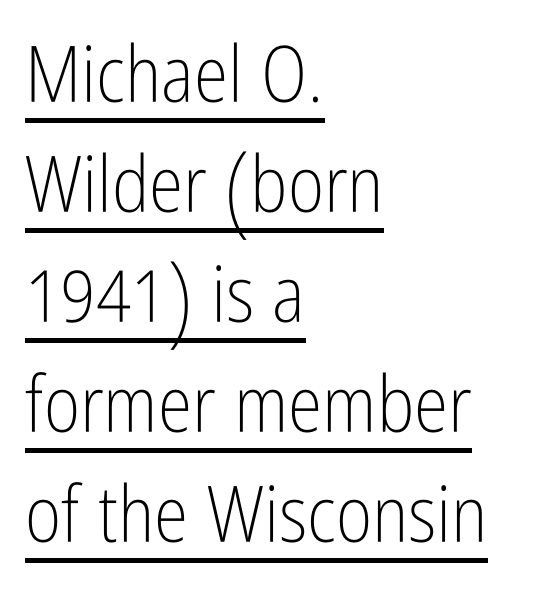
Descenders here cross a horizontal rule under the line. The leading is moderate, giving the passage an even texture. Is there any slant? The stems are plumb. The rag falls on the right side of this text block. Each letter keeps its own natural width here, so spacing adapts to shape. This sample uses plain, unmodified letter spacing.
